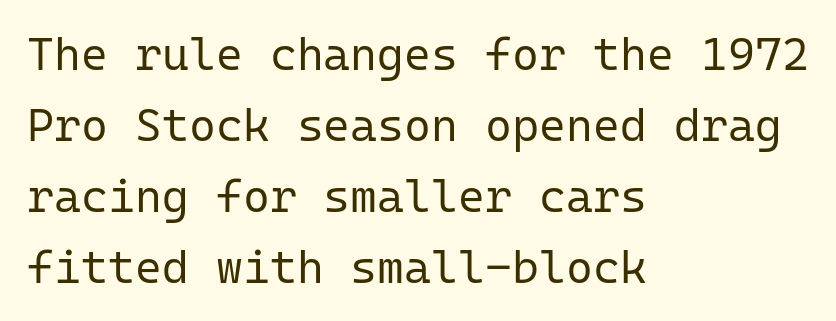
{"serif": "no", "italic": "no", "bold": "no", "weight": "regular", "width": "normal", "stroke_contrast": "low", "x_height": "medium", "monospaced": "yes", "underline": "no", "align": "left", "line_spacing": "normal", "line_spacing_ratio": 1.54, "letter_spacing": "normal", "letter_spacing_em": 0.0, "glyph_px": 46}
